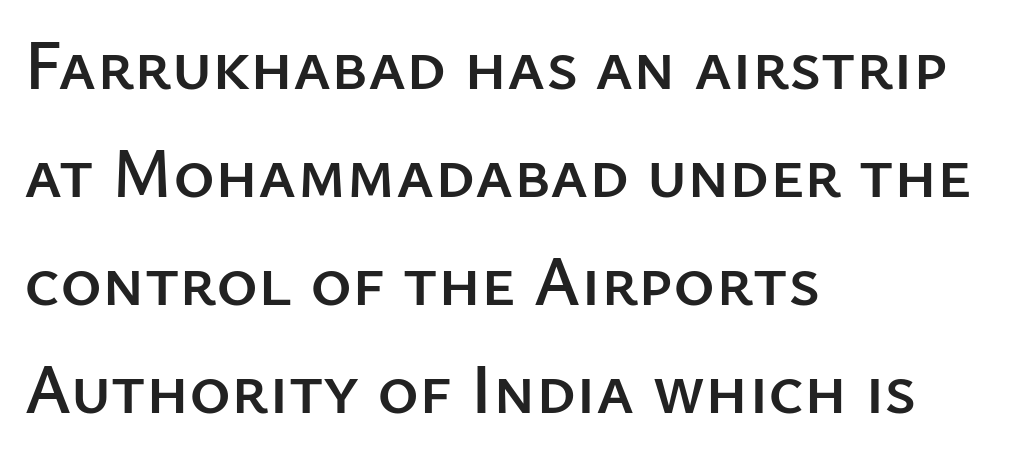
Ascenders rise straight up at ninety degrees. The baseline area is clear. The lines sit at an ordinary, default distance from one another. Proportional: the letters do not fall into vertical columns. Examine the stroke ends and you'll find no serifs. Short and long lines alike share a common starting point at left.
